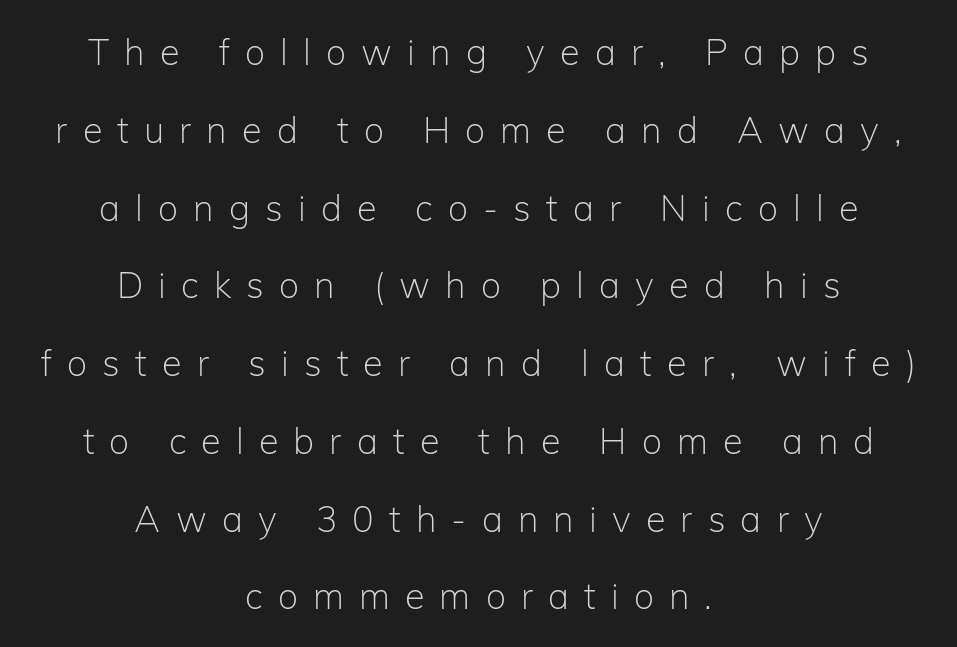
Q: Is the text bold? A: No.
Q: Is the text italic (slanted)? A: No, it is upright.
Q: Is the typeface a serif or a sans-serif typeface? A: Sans-serif.
Q: Is the text underlined? A: No.
Q: How is the paragraph aligned? A: Centered.
Q: Is the spacing between letters normal or unusually wide? A: Unusually wide.
Q: Is the spacing between lines tight, normal or loose? A: Loose.
Q: Width (condensed, normal, or wide)? A: Normal.
Q: Stroke contrast? A: Low.
Q: x-height? A: Medium.
Q: Monospaced? A: No.
